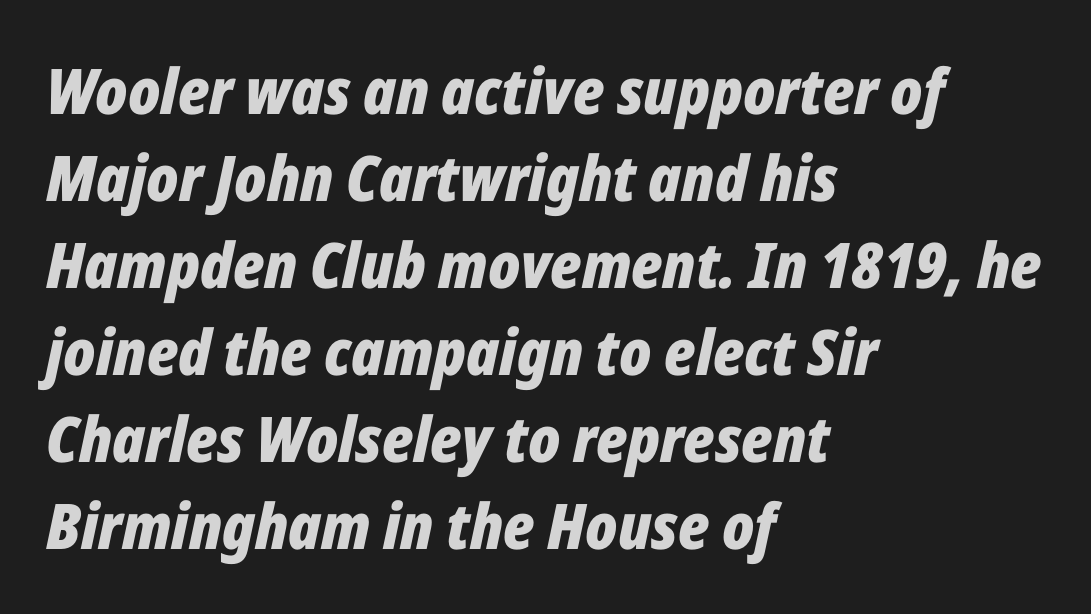
Caption: bold face, heavy strokes. Looks like regular typesetting: each glyph gets only the width it needs. Leftover space on each line is placed entirely after the last word. Quick note: interline space is typical.
